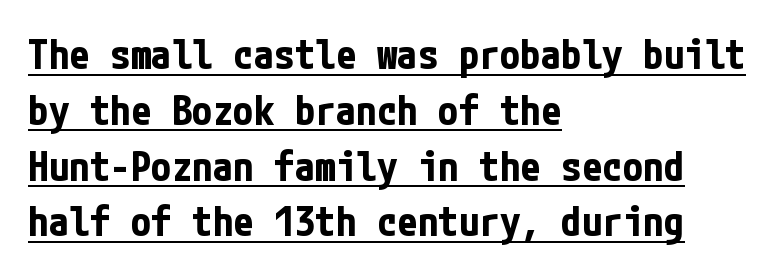
This rendering employs a face without finishing strokes, i.e., a sans-serif. The glyphs have the mass of a bold cut. The block of text has a typical density, with ordinary space between rows. This is the regular roman posture of the typeface. Caption: standard tracking, unaltered. A classic flush-left, rag-right setting is used for this passage.
